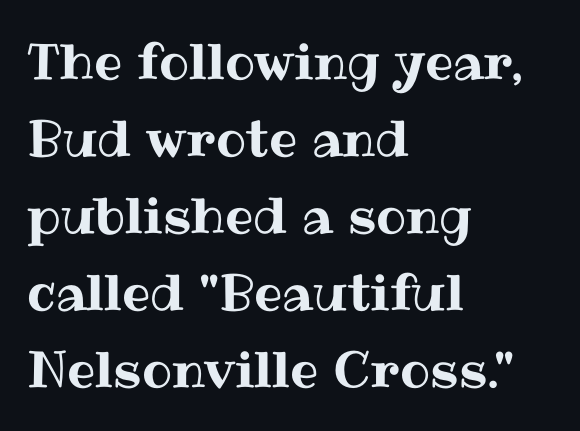
You could not count columns in this text — the font is proportionally spaced. The letters sit at their default tracking, neither squeezed nor spread. The paragraph shown leans on its left margin. Clear beneath every line of the passage. Style check: upright.
